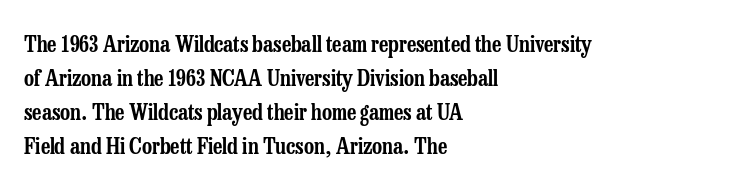
The image shows 22 px text type, upright; set left-aligned, normal line spacing (1.54x), normal letter spacing, not underlined.
